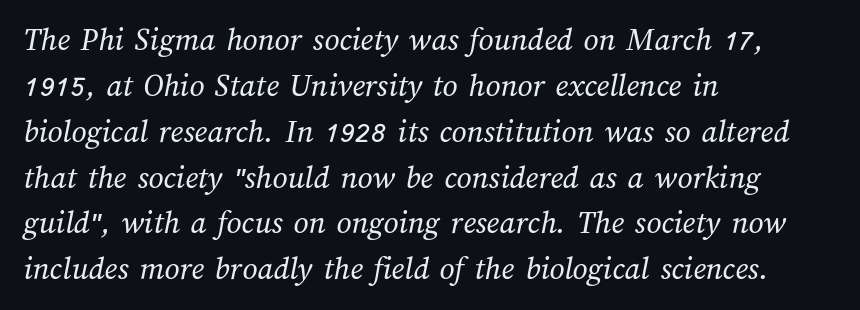
{"bold": "no", "weight": "regular", "width": "normal", "stroke_contrast": "medium", "x_height": "medium", "monospaced": "no", "underline": "no", "align": "left", "line_spacing": "normal", "line_spacing_ratio": 1.39, "letter_spacing": "normal", "letter_spacing_em": 0.0, "glyph_px": 33}
